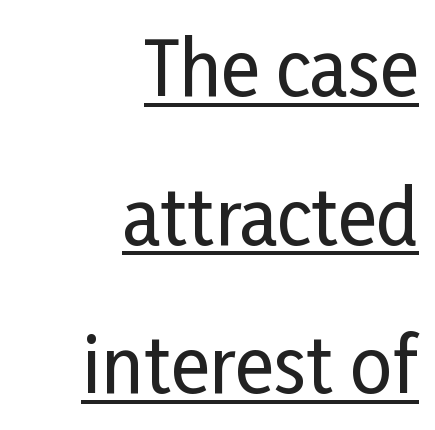
{"serif": "no", "italic": "no", "width": "condensed", "stroke_contrast": "low", "x_height": "medium", "monospaced": "no", "underline": "yes", "align": "right", "line_spacing": "loose", "line_spacing_ratio": 2.01, "letter_spacing": "normal", "letter_spacing_em": 0.0, "glyph_px": 74}
